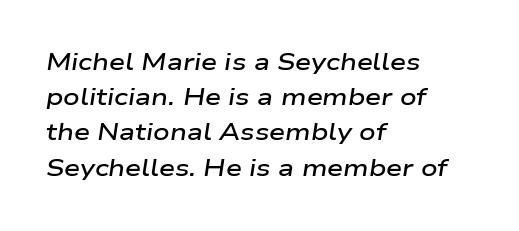
Q: Is the text bold? A: Semi-bold.
Q: Is the text italic (slanted)? A: Yes, it leans right by about 9 degrees.
Q: Is the text underlined? A: No.
Q: How is the paragraph aligned? A: Left-aligned.
Q: Is the spacing between letters normal or unusually wide? A: Normal.
Q: Is the spacing between lines tight, normal or loose? A: Normal.
